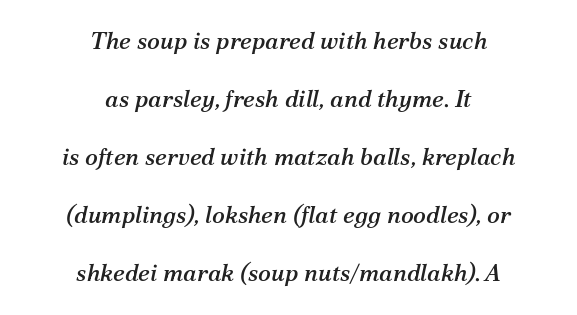
In terms of posture, this sample is oblique. Quick note: underline off. Students, observe: this is what heavily led, spacious text looks like. Caption: multi-line text, centered on the measure. Look at the tracking — it's just the regular setting, nothing added.
